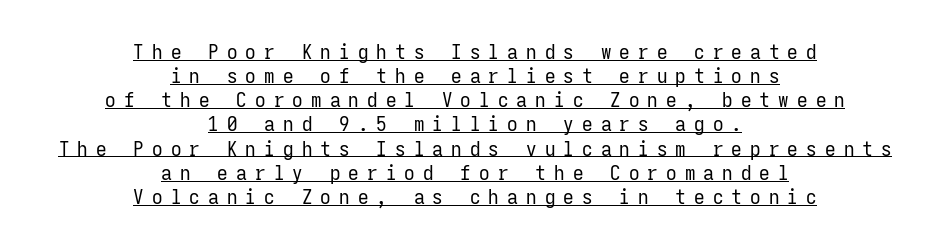
The image shows 21 px text type, upright; set centered, tight line spacing (1.15x), unusually wide letter spacing (+0.39 em), underlined.
